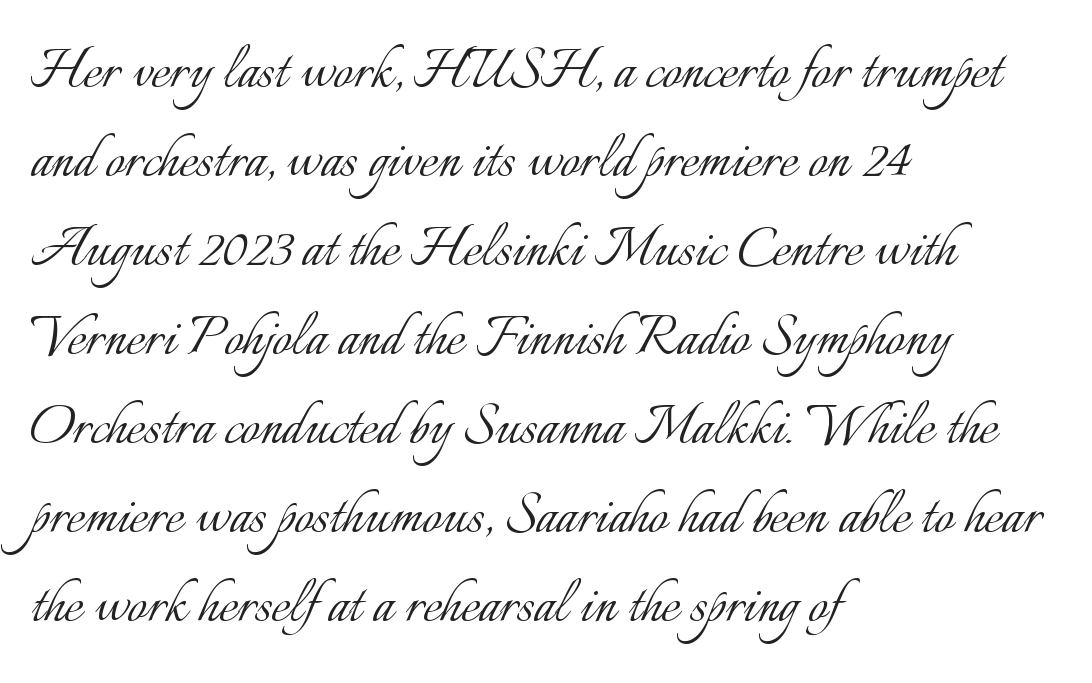
{"bold": "no", "weight": "light", "width": "normal", "stroke_contrast": "low", "x_height": "small", "monospaced": "no", "underline": "no", "align": "left", "line_spacing": "normal", "line_spacing_ratio": 1.29, "letter_spacing": "normal", "letter_spacing_em": 0.0, "glyph_px": 69}
